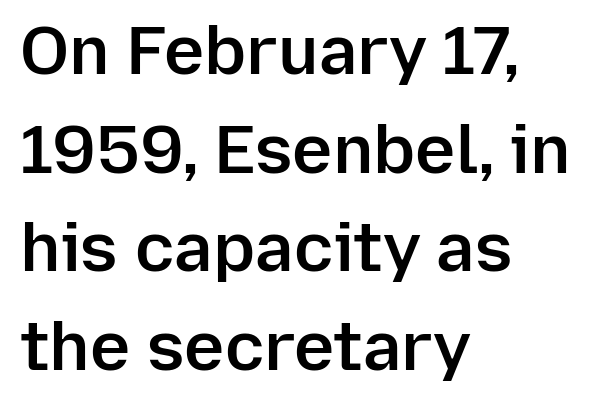
Glyph-to-glyph distance matches everyday printed text. Italic: no, the glyphs are upright roman. Line beginnings align vertically; line endings do not. Caption: semibold face, moderately heavy strokes.
